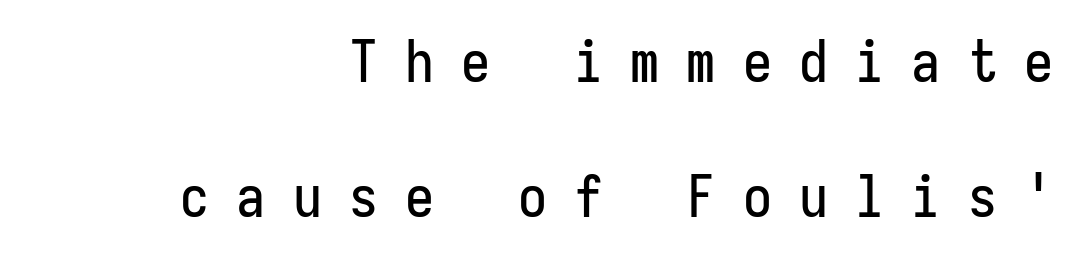
The image shows 58 px condensed sans-serif type, upright, monospaced; set right-aligned, loose line spacing (2.33x), unusually wide letter spacing (+0.47 em), not underlined; low stroke contrast and a medium x-height.
